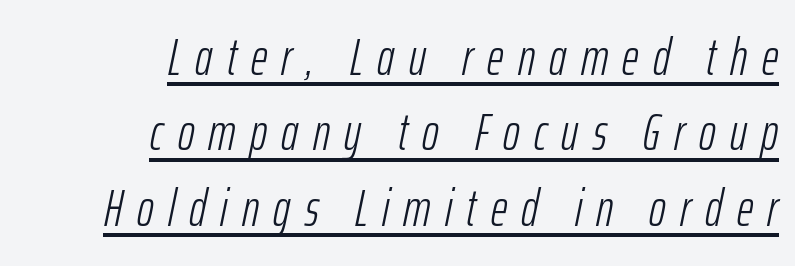
{"italic": "yes", "lean": "right", "slant_degrees": 12, "bold": "no", "weight": "light", "width": "condensed", "stroke_contrast": "low", "x_height": "medium", "monospaced": "no", "underline": "yes", "align": "right", "line_spacing": "normal", "line_spacing_ratio": 1.48, "letter_spacing": "wide", "letter_spacing_em": 0.28, "glyph_px": 51}
